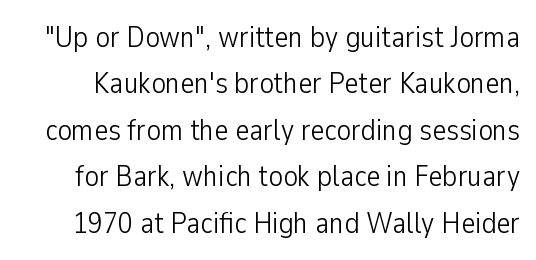
{"serif": "no", "italic": "no", "bold": "no", "weight": "light", "width": "condensed", "stroke_contrast": "low", "x_height": "medium", "monospaced": "no", "underline": "no", "line_spacing": "normal", "line_spacing_ratio": 1.55, "letter_spacing": "normal", "letter_spacing_em": 0.0, "glyph_px": 30}
